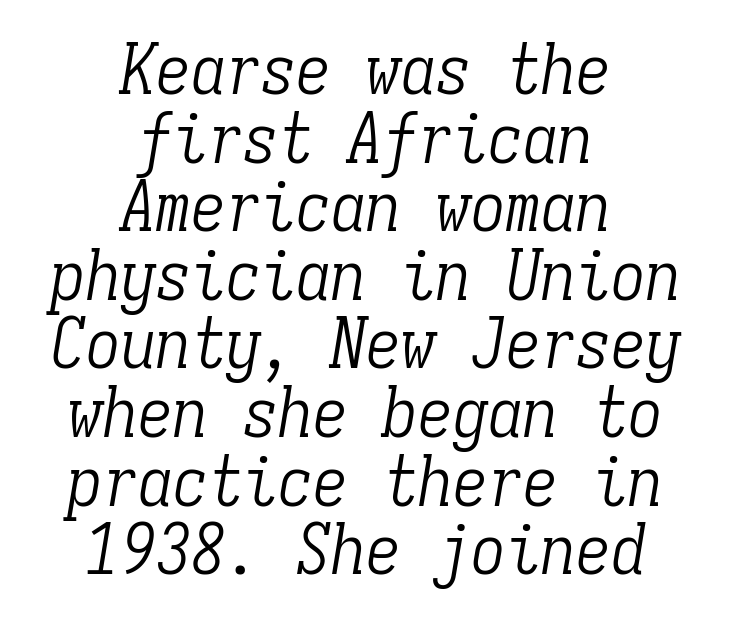
The image shows 70 px light, condensed serif type, italic (leaning right), monospaced; set centered, tight line spacing (0.98x), normal letter spacing, not underlined; low stroke contrast and a medium x-height.
